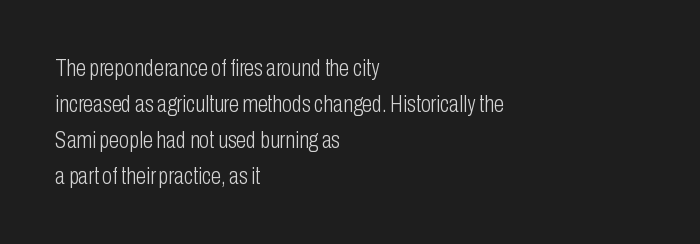
{"italic": "no", "bold": "no", "underline": "no", "align": "left", "line_spacing": "normal", "line_spacing_ratio": 1.56, "letter_spacing": "normal", "letter_spacing_em": 0.0, "glyph_px": 23}
